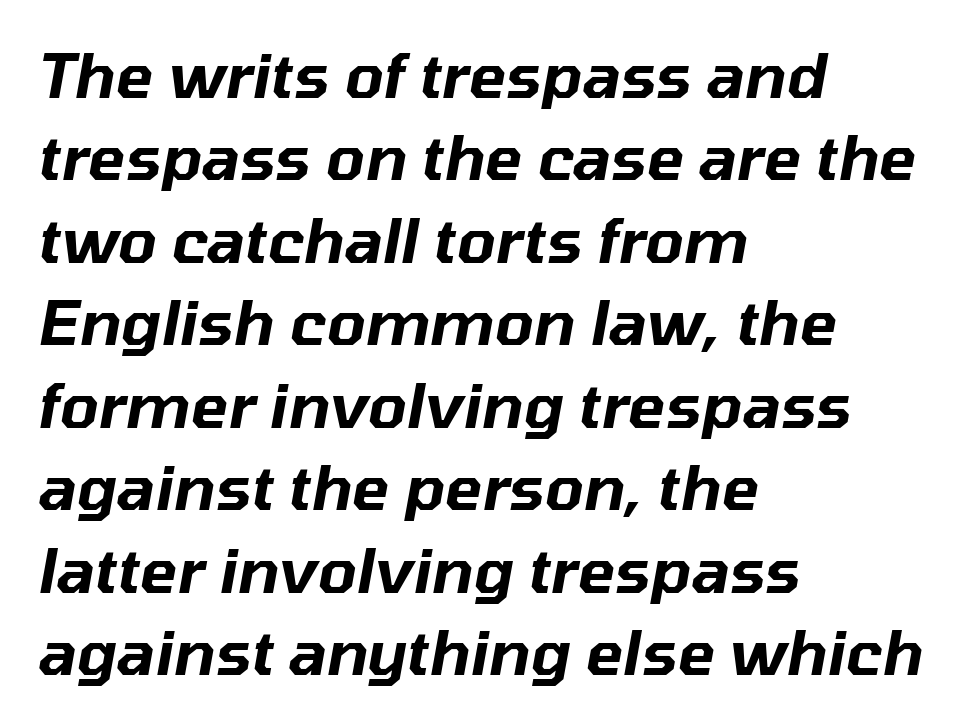
{"italic": "yes", "lean": "right", "slant_degrees": 10, "width": "normal", "stroke_contrast": "low", "x_height": "medium", "monospaced": "no", "underline": "no", "align": "left", "line_spacing": "normal", "line_spacing_ratio": 1.33, "letter_spacing": "normal", "letter_spacing_em": 0.0, "glyph_px": 62}
